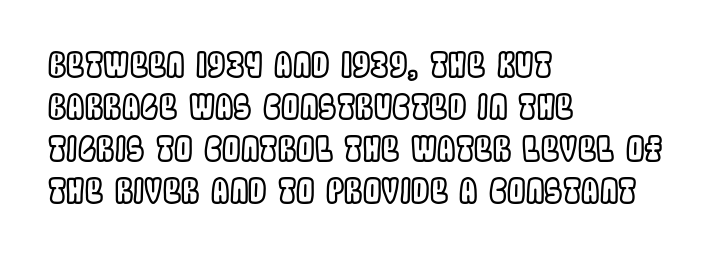
Q: Is the text italic (slanted)? A: No, it is upright.
Q: Is the text underlined? A: No.
Q: How is the paragraph aligned? A: Left-aligned.
Q: Is the spacing between letters normal or unusually wide? A: Normal.
Q: Is the spacing between lines tight, normal or loose? A: Normal.
Q: Width (condensed, normal, or wide)? A: Condensed.
Q: x-height? A: Large.
Q: Monospaced? A: No.
